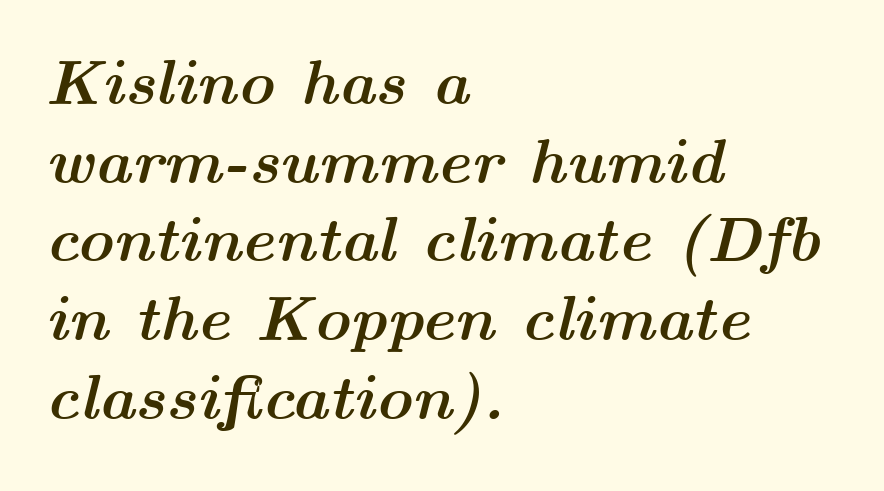
{"italic": "yes", "lean": "right", "slant_degrees": 14, "bold": "yes", "weight": "semibold", "width": "wide", "stroke_contrast": "medium", "x_height": "medium", "monospaced": "no", "underline": "no", "align": "left", "line_spacing": "normal", "line_spacing_ratio": 1.25, "letter_spacing": "normal", "letter_spacing_em": 0.0, "glyph_px": 63}
